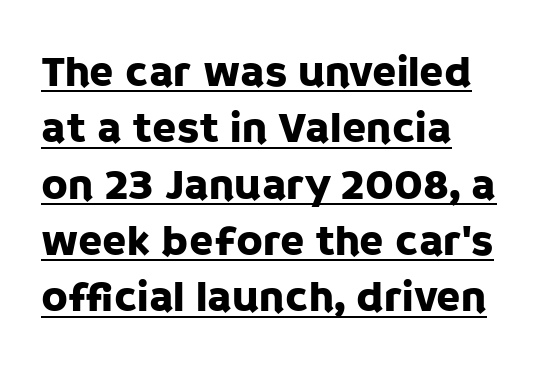
The image shows 44 px sans-serif type, upright; set normal line spacing (1.28x), normal letter spacing, underlined; low stroke contrast and a large x-height.
